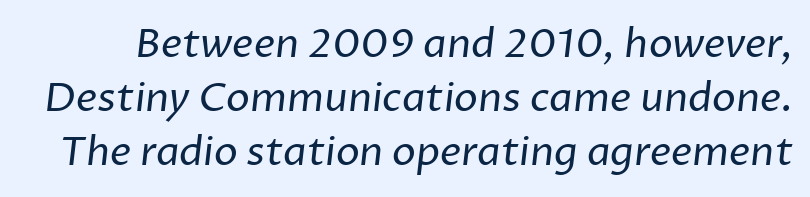
Q: Is the text bold? A: No.
Q: Is the typeface a serif or a sans-serif typeface? A: Sans-serif.
Q: Is the text underlined? A: No.
Q: Is the spacing between letters normal or unusually wide? A: Normal.
Q: Is the spacing between lines tight, normal or loose? A: Normal.
Q: Width (condensed, normal, or wide)? A: Normal.
Q: Stroke contrast? A: Low.
Q: x-height? A: Medium.
Q: Monospaced? A: No.
